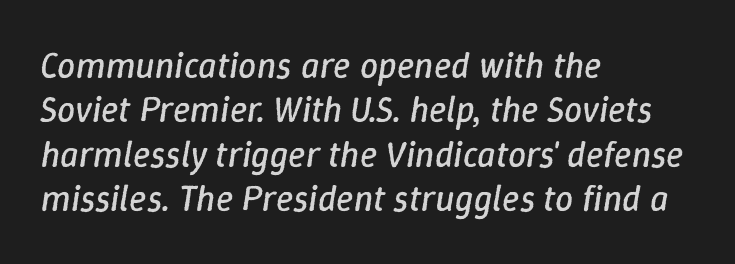
The image shows 36 px regular-weight type, italic (leaning right); set left-aligned, line spacing 1.23x, normal letter spacing, not underlined; low stroke contrast and a medium x-height.
